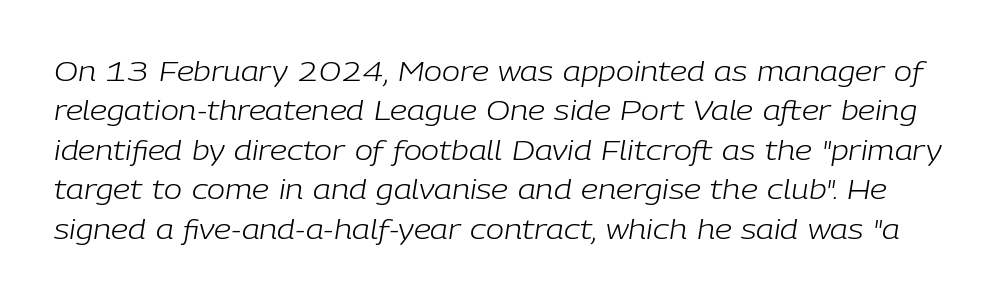
The image shows 27 px text type, italic (leaning right); set normal line spacing (1.46x), normal letter spacing, not underlined.
